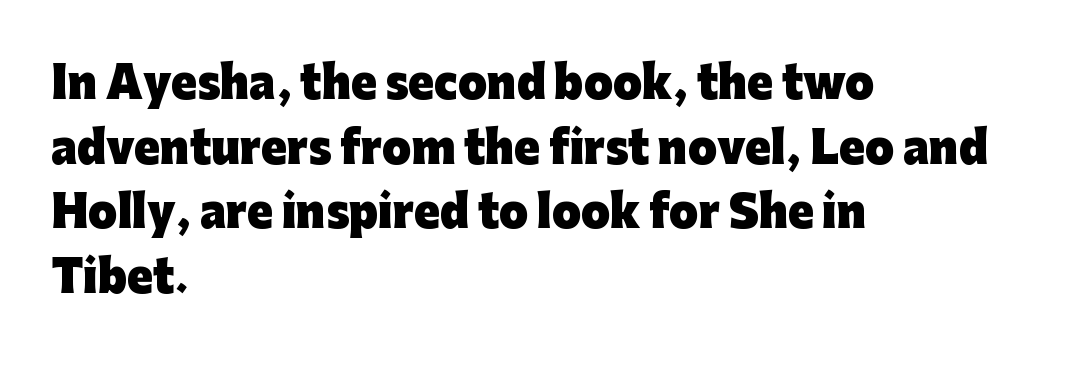
Q: Is the text bold? A: Yes.
Q: Is the text italic (slanted)? A: No, it is upright.
Q: Is the typeface a serif or a sans-serif typeface? A: Sans-serif.
Q: Is the text underlined? A: No.
Q: How is the paragraph aligned? A: Left-aligned.
Q: Is the spacing between letters normal or unusually wide? A: Normal.
Q: Is the spacing between lines tight, normal or loose? A: Normal.
Q: Width (condensed, normal, or wide)? A: Normal.
Q: Stroke contrast? A: Low.
Q: x-height? A: Medium.
Q: Monospaced? A: No.
